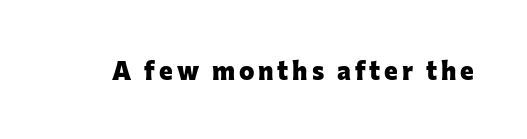
The image shows 26 px bold type, upright; set not underlined.
